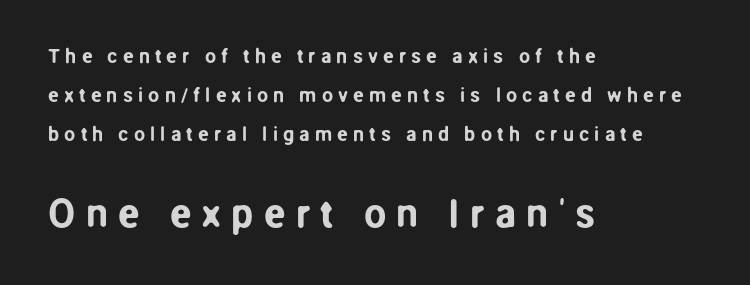
Q: Is the text italic (slanted)? A: No, it is upright.
Q: Is the typeface a serif or a sans-serif typeface? A: Sans-serif.
Q: Is the text underlined? A: No.
Q: How is the paragraph aligned? A: Left-aligned.
Q: Is the spacing between letters normal or unusually wide? A: Unusually wide.
Q: Is the spacing between lines tight, normal or loose? A: Loose.
Q: Which block of text is set in a larger size, the first (top) or the second (bottom)? A: The second (bottom) one.
Q: Width (condensed, normal, or wide)? A: Normal.
Q: Stroke contrast? A: Low.
Q: x-height? A: Medium.
Q: Monospaced? A: No.
